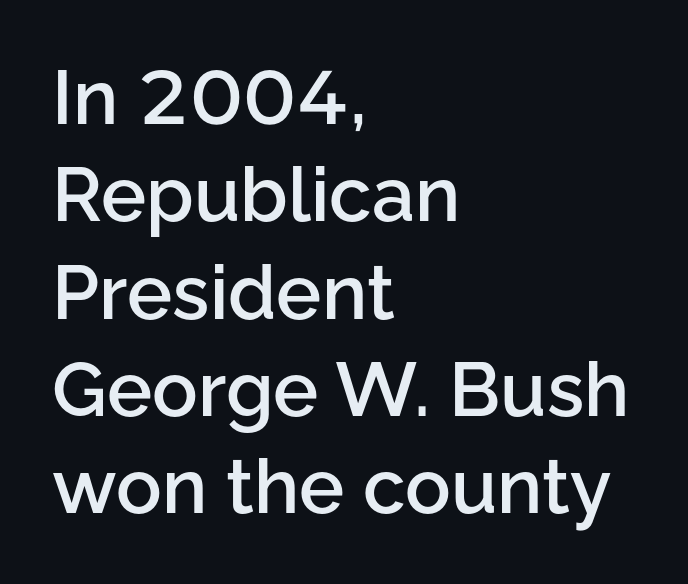
{"serif": "no", "italic": "no", "bold": "semi", "weight": "semibold", "width": "normal", "stroke_contrast": "low", "x_height": "medium", "monospaced": "no", "underline": "no", "align": "left", "line_spacing": "normal", "line_spacing_ratio": 1.28, "letter_spacing": "normal", "letter_spacing_em": 0.0, "glyph_px": 76}
